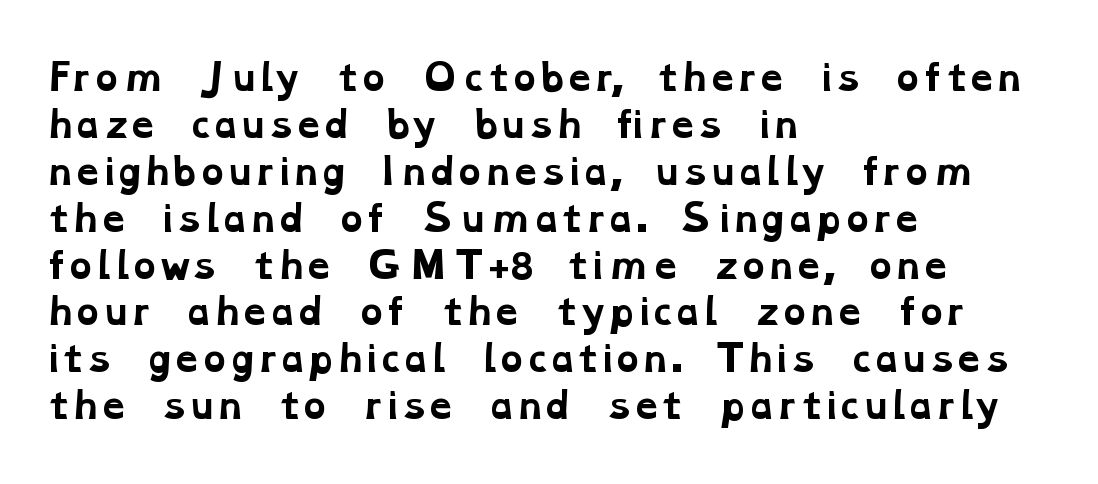
The image shows 35 px bold, wide serif type; set left-aligned, normal line spacing (1.34x), normal letter spacing, not underlined; low stroke contrast and a medium x-height.
